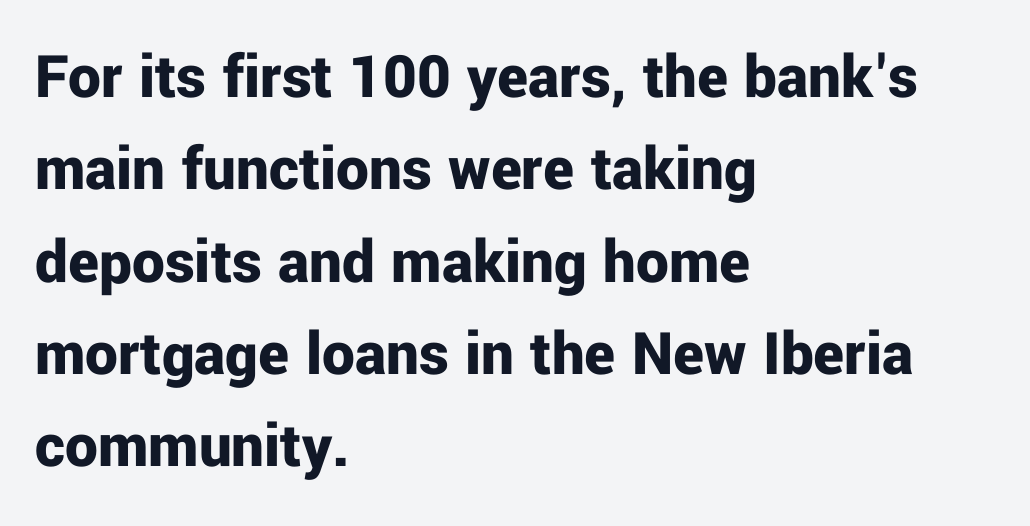
Q: Is the text bold? A: Yes.
Q: Is the text italic (slanted)? A: No, it is upright.
Q: Is the typeface a serif or a sans-serif typeface? A: Sans-serif.
Q: Is the text underlined? A: No.
Q: How is the paragraph aligned? A: Left-aligned.
Q: Is the spacing between letters normal or unusually wide? A: Normal.
Q: Is the spacing between lines tight, normal or loose? A: Normal.
Q: Width (condensed, normal, or wide)? A: Normal.
Q: Stroke contrast? A: Low.
Q: x-height? A: Medium.
Q: Monospaced? A: No.
